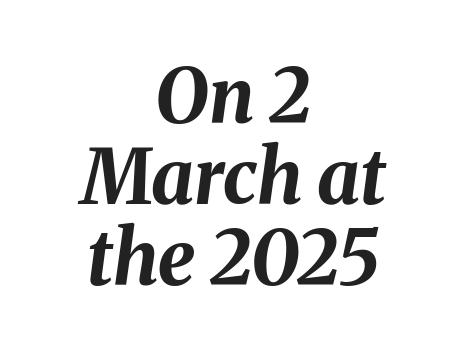
The image shows 75 px bold type, italic (leaning right); set centered, tight line spacing (1.08x), normal letter spacing, not underlined; medium stroke contrast and a medium x-height.
